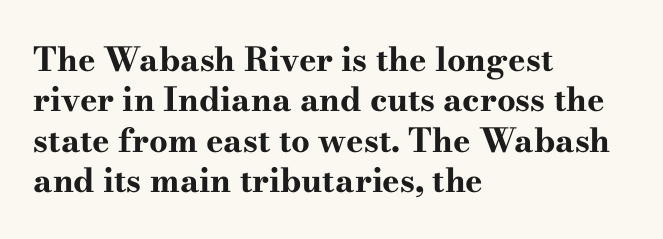
Q: Is the text bold? A: Yes.
Q: Is the text italic (slanted)? A: No, it is upright.
Q: Is the typeface a serif or a sans-serif typeface? A: Serif.
Q: Is the text underlined? A: No.
Q: How is the paragraph aligned? A: Left-aligned.
Q: Is the spacing between letters normal or unusually wide? A: Normal.
Q: Width (condensed, normal, or wide)? A: Wide.
Q: Stroke contrast? A: High.
Q: x-height? A: Small.
Q: Monospaced? A: No.
